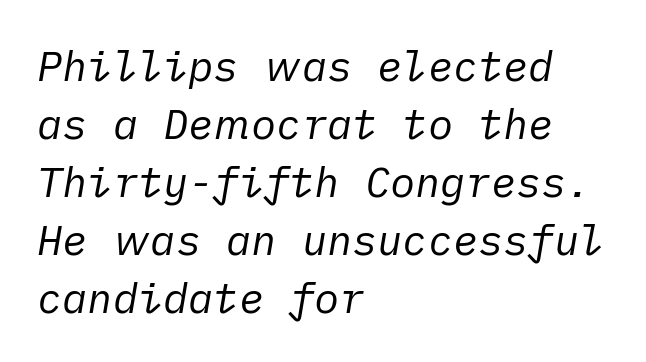
The image shows 42 px regular-weight type, italic (leaning right); set left-aligned, normal line spacing (1.38x), normal letter spacing, not underlined; low stroke contrast and a medium x-height.
